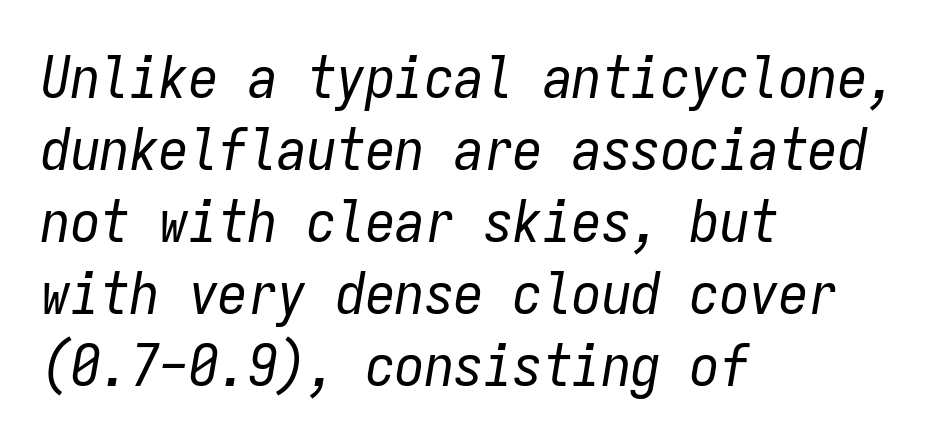
Q: Is the text bold? A: No.
Q: Is the text italic (slanted)? A: Yes, it leans right by about 9 degrees.
Q: Is the text underlined? A: No.
Q: How is the paragraph aligned? A: Left-aligned.
Q: Is the spacing between letters normal or unusually wide? A: Normal.
Q: Width (condensed, normal, or wide)? A: Condensed.
Q: Stroke contrast? A: Low.
Q: x-height? A: Medium.
Q: Monospaced? A: Yes.
